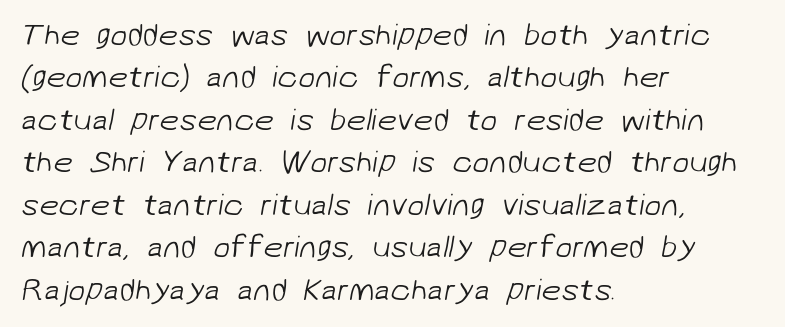
Q: Is the text bold? A: No.
Q: Is the typeface a serif or a sans-serif typeface? A: Sans-serif.
Q: Is the text underlined? A: No.
Q: How is the paragraph aligned? A: Left-aligned.
Q: Is the spacing between letters normal or unusually wide? A: Normal.
Q: Is the spacing between lines tight, normal or loose? A: Normal.
Q: Width (condensed, normal, or wide)? A: Normal.
Q: Stroke contrast? A: Low.
Q: x-height? A: Medium.
Q: Monospaced? A: No.
